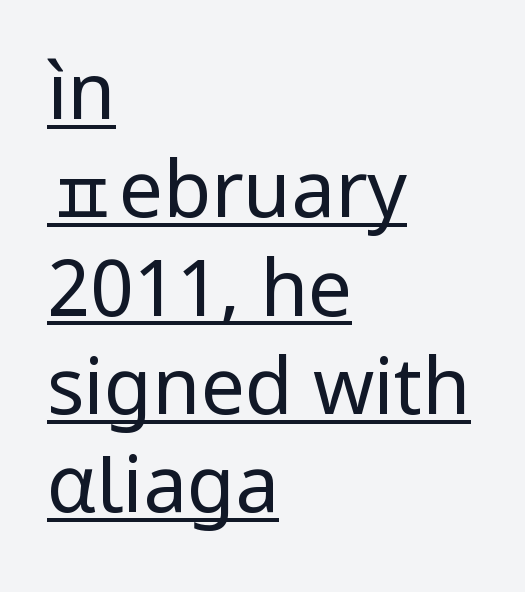
The image shows 78 px regular-weight sans-serif type, upright; set left-aligned, normal line spacing (1.26x), normal letter spacing, underlined; low stroke contrast and a medium x-height.
